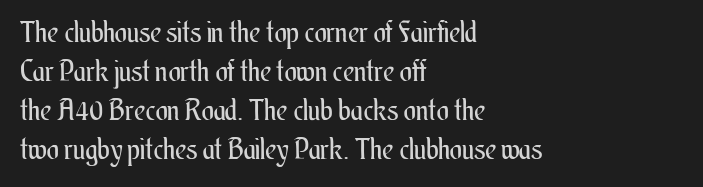
Q: Is the text bold? A: No.
Q: Is the text italic (slanted)? A: No, it is upright.
Q: Is the text underlined? A: No.
Q: How is the paragraph aligned? A: Left-aligned.
Q: Is the spacing between letters normal or unusually wide? A: Normal.
Q: Is the spacing between lines tight, normal or loose? A: Normal.
Q: Width (condensed, normal, or wide)? A: Condensed.
Q: Stroke contrast? A: Medium.
Q: x-height? A: Small.
Q: Monospaced? A: No.
